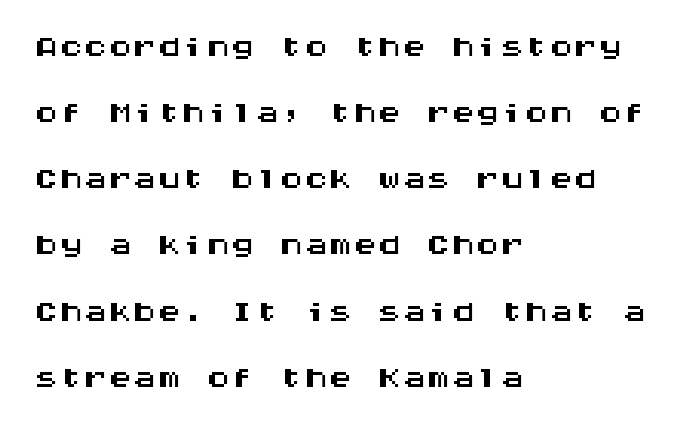
Q: Is the text italic (slanted)? A: No, it is upright.
Q: Is the typeface a serif or a sans-serif typeface? A: Sans-serif.
Q: Is the text underlined? A: No.
Q: How is the paragraph aligned? A: Left-aligned.
Q: Is the spacing between letters normal or unusually wide? A: Normal.
Q: Is the spacing between lines tight, normal or loose? A: Normal.
Q: Width (condensed, normal, or wide)? A: Wide.
Q: Stroke contrast? A: Medium.
Q: x-height? A: Large.
Q: Monospaced? A: Yes.
